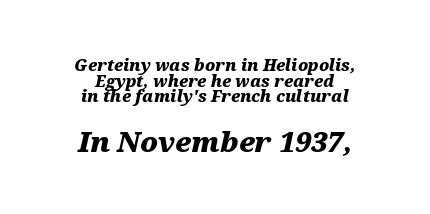
Q: Is the text bold? A: Yes.
Q: Is the text italic (slanted)? A: Yes, it leans right by about 12 degrees.
Q: Is the text underlined? A: No.
Q: How is the paragraph aligned? A: Centered.
Q: Is the spacing between letters normal or unusually wide? A: Normal.
Q: Is the spacing between lines tight, normal or loose? A: Tight.
Q: Which block of text is set in a larger size, the first (top) or the second (bottom)? A: The second (bottom) one.
Q: Width (condensed, normal, or wide)? A: Wide.
Q: Stroke contrast? A: Medium.
Q: x-height? A: Medium.
Q: Monospaced? A: No.
